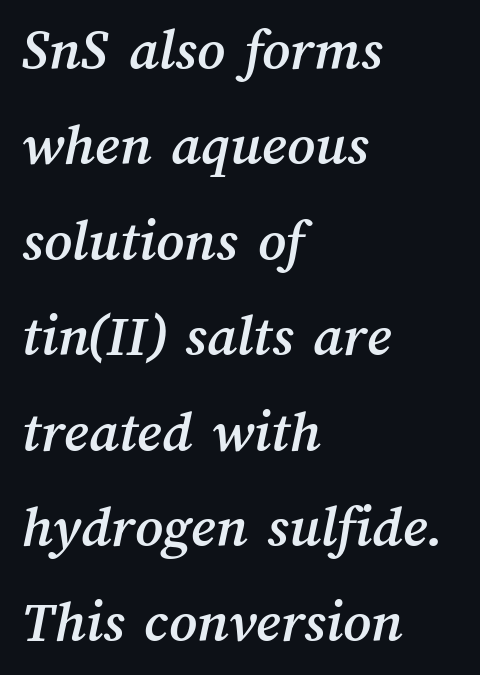
Anything drawn beneath the words? Only blank space. The block of text has a typical density, with ordinary space between rows. Here the designer chose a conventional face with non-uniform glyph widths. If you drew a ruler down the left edge, every line would touch it.
